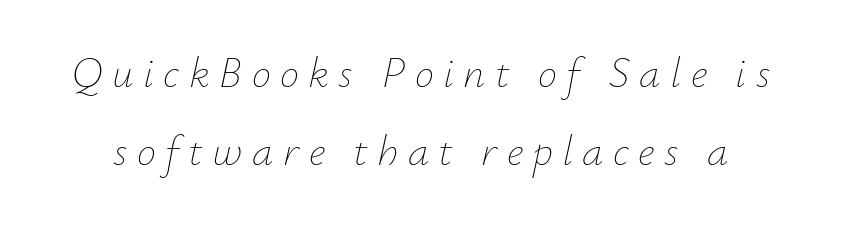
Compared with typical body copy, the letter spacing here is much looser. The letters advance in unequal steps, a hallmark of proportional type. These glyphs show unthickened strokes, regular width or finer. Rendered with sloped, italic letterforms. Beneath every word, the page is bare.
